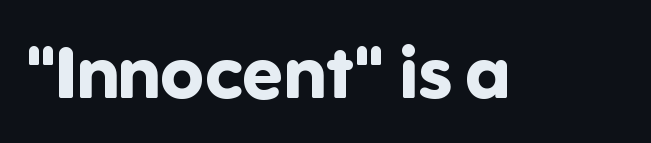
It's the straight-up-and-down kind of type. Here the designer chose a conventional face with non-uniform glyph widths. Standard letterfit; no display-style spreading of the glyphs. Lines of text with bare space underneath. Strong, thick strokes mark this as bold type. The font family rendered here belongs to the sans-serif group.
